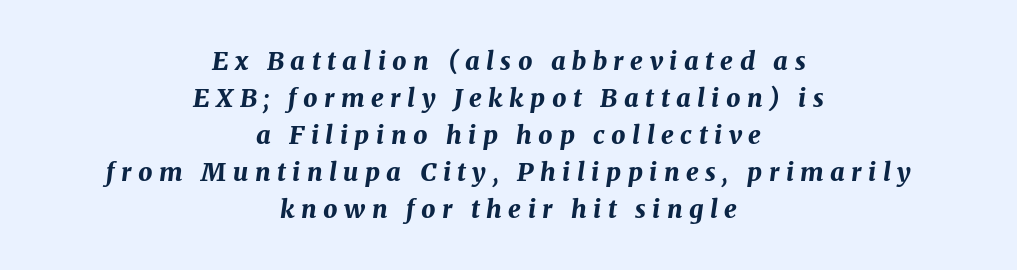
The image shows 25 px bold type, italic (leaning right); set centered, normal line spacing (1.48x), unusually wide letter spacing (+0.26 em), not underlined.
